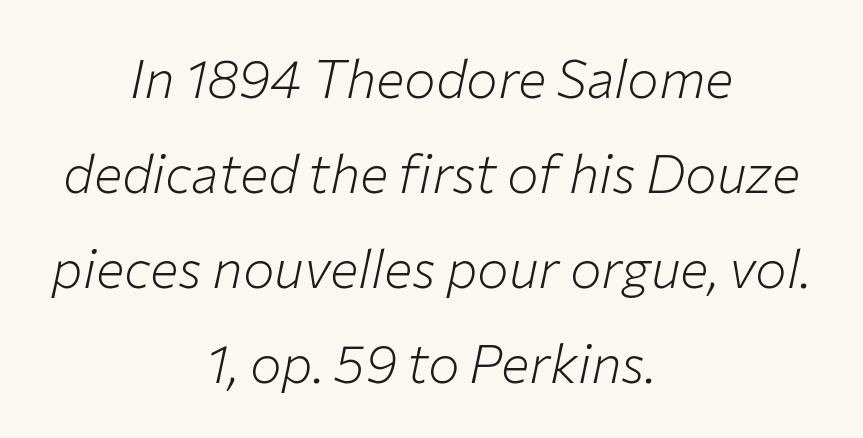
The image shows 53 px light type, italic (leaning right); set centered, line spacing 1.79x, normal letter spacing, not underlined; low stroke contrast and a medium x-height.
